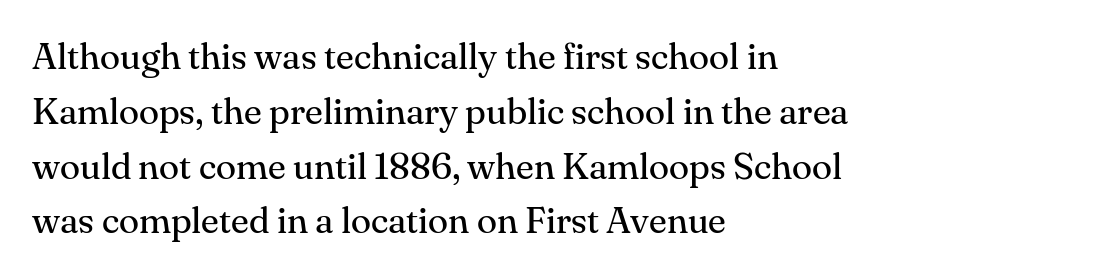
The image shows 37 px regular-weight serif type, upright; set left-aligned, normal line spacing (1.48x), normal letter spacing, not underlined; medium stroke contrast and a small x-height.
